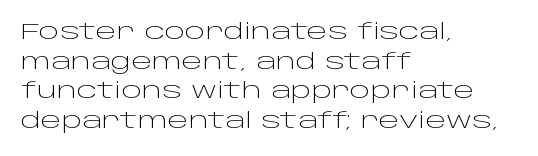
The image shows 22 px text type, upright; set left-aligned, normal line spacing (1.35x), normal letter spacing, not underlined.
